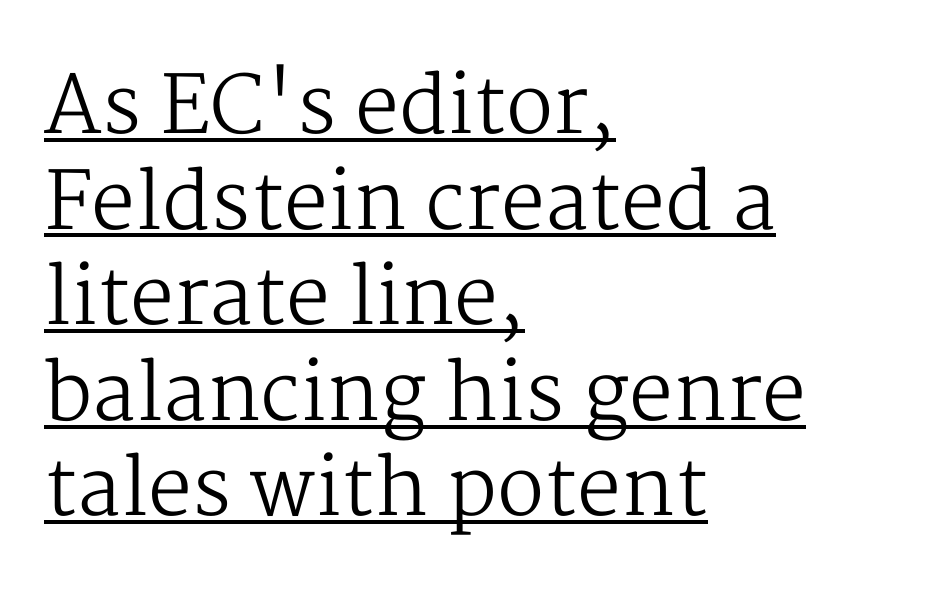
{"serif": "yes", "italic": "no", "bold": "no", "weight": "regular", "width": "normal", "stroke_contrast": "medium", "x_height": "medium", "monospaced": "no", "underline": "yes", "align": "left", "line_spacing_ratio": 1.21, "letter_spacing": "normal", "letter_spacing_em": 0.0, "glyph_px": 79}
